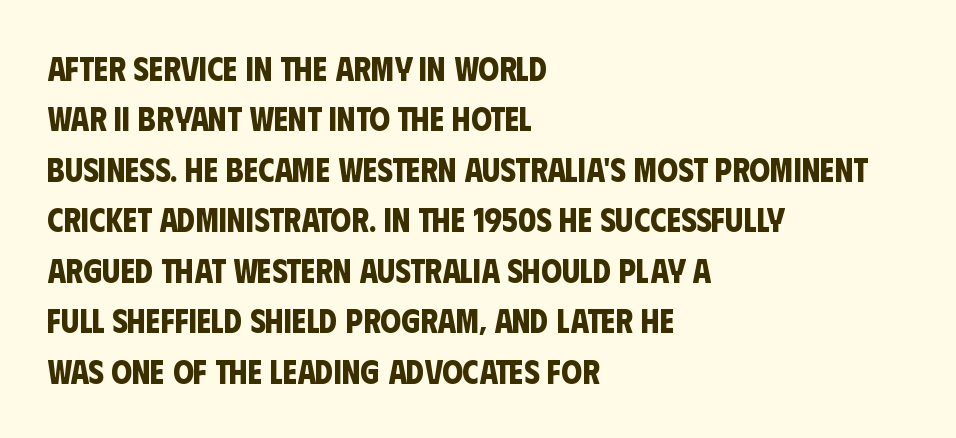
{"serif": "no", "bold": "yes", "weight": "bold", "width": "condensed", "stroke_contrast": "low", "x_height": "large", "monospaced": "no", "underline": "no", "align": "left", "line_spacing": "normal", "line_spacing_ratio": 1.53, "letter_spacing": "normal", "letter_spacing_em": 0.0, "glyph_px": 33}
